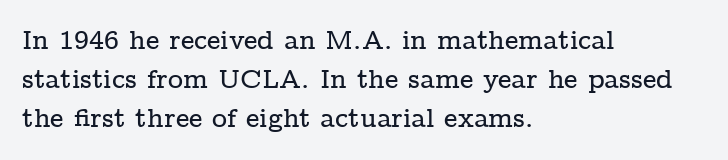
{"italic": "no", "underline": "no", "align": "left", "line_spacing": "normal", "line_spacing_ratio": 1.5, "letter_spacing": "normal", "letter_spacing_em": 0.0, "glyph_px": 26}
